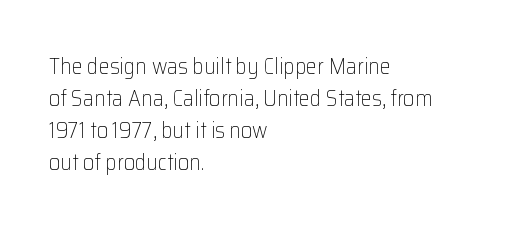
{"italic": "no", "bold": "no", "underline": "no", "align": "left", "line_spacing": "normal", "line_spacing_ratio": 1.46, "letter_spacing": "normal", "letter_spacing_em": 0.0, "glyph_px": 22}
